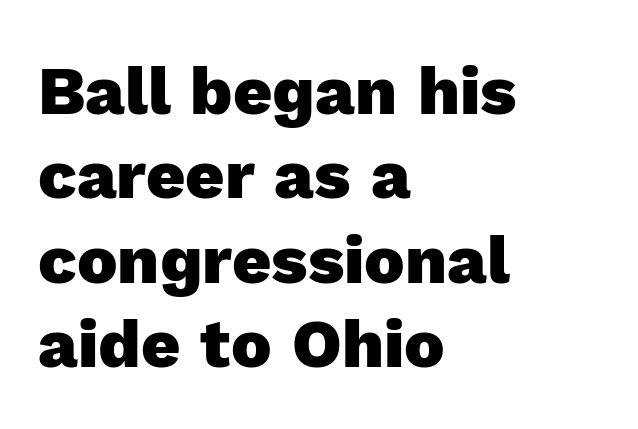
Tracking value appears to be zero — textbook default spacing. Ordinary non-slanted type is in use. This sample uses a sans-serif face. Compared with a centered layout, this one pins lines to the left instead.
